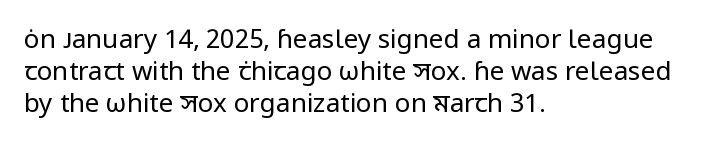
{"italic": "no", "bold": "no", "underline": "no", "align": "left", "line_spacing_ratio": 1.23, "letter_spacing": "normal", "letter_spacing_em": 0.0, "glyph_px": 26}
